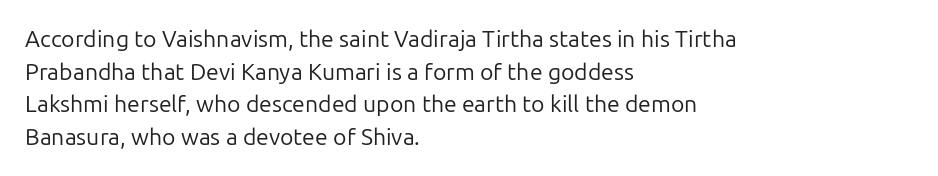
{"italic": "no", "bold": "no", "underline": "no", "align": "left", "line_spacing": "normal", "line_spacing_ratio": 1.42, "letter_spacing": "normal", "letter_spacing_em": 0.0, "glyph_px": 23}
